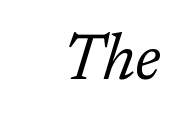
The image shows 65 px light serif type, italic (leaning right); set normal letter spacing, not underlined; low stroke contrast and a medium x-height.
